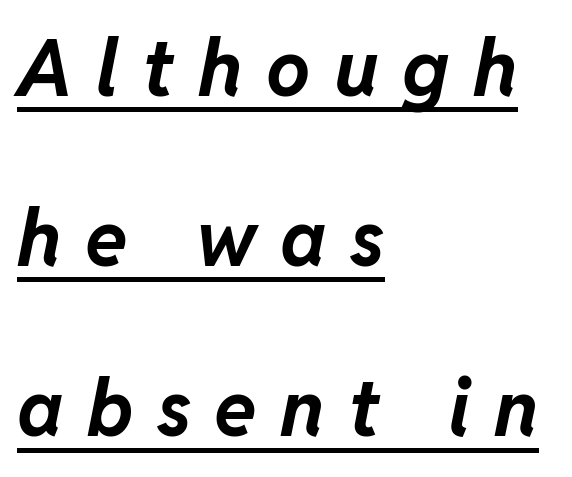
The image shows 78 px bold type, italic (leaning right); set left-aligned, loose line spacing (2.18x), unusually wide letter spacing (+0.3 em), underlined; low stroke contrast and a medium x-height.
